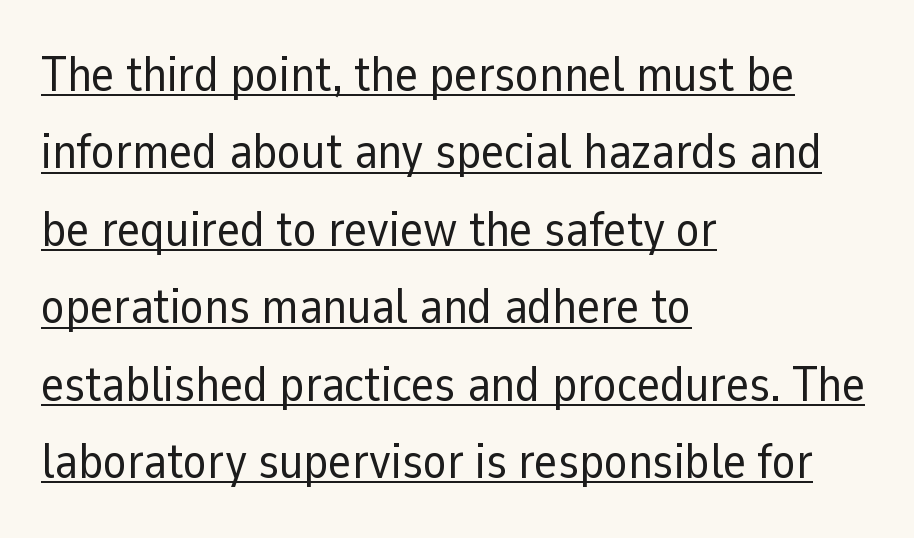
{"serif": "no", "italic": "no", "bold": "no", "weight": "regular", "width": "normal", "stroke_contrast": "low", "x_height": "medium", "monospaced": "no", "underline": "yes", "align": "left", "line_spacing": "normal", "line_spacing_ratio": 1.58, "letter_spacing": "normal", "letter_spacing_em": 0.0, "glyph_px": 49}
